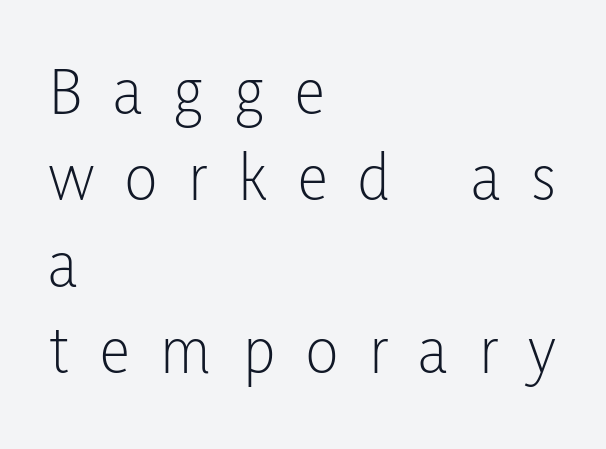
The image shows 68 px light, condensed sans-serif type, upright; set left-aligned, normal line spacing (1.27x), unusually wide letter spacing (+0.46 em), not underlined; low stroke contrast and a medium x-height.
